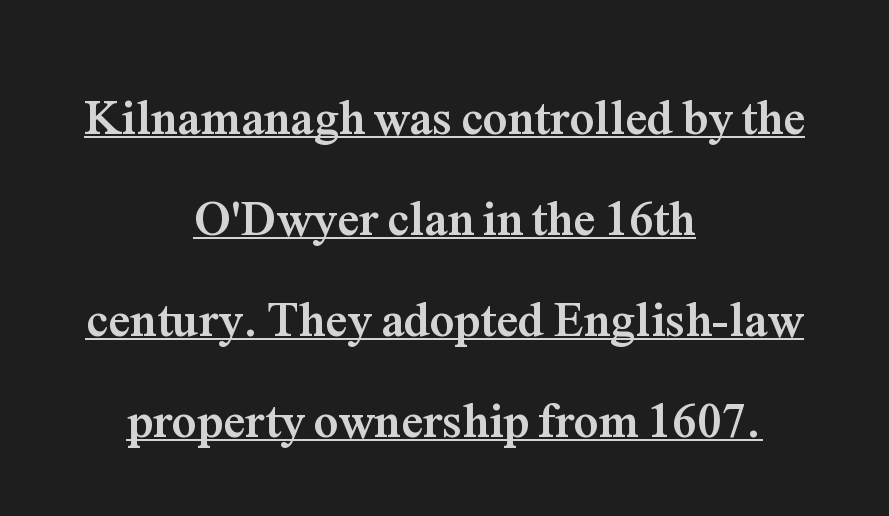
{"serif": "yes", "italic": "no", "bold": "yes", "weight": "semibold", "width": "normal", "stroke_contrast": "medium", "x_height": "medium", "monospaced": "no", "underline": "yes", "align": "center", "line_spacing": "loose", "line_spacing_ratio": 2.06, "letter_spacing": "normal", "letter_spacing_em": 0.0, "glyph_px": 49}
